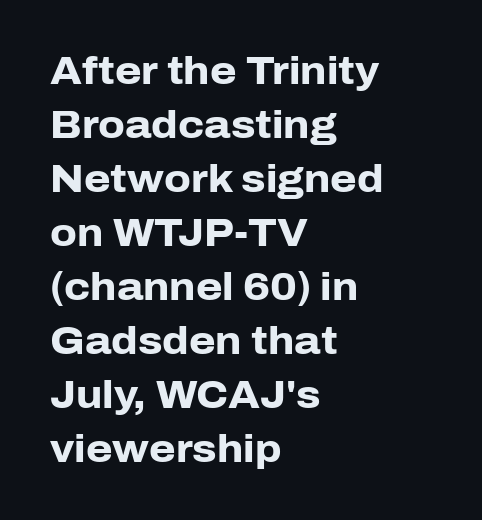
The designer went with a sans here, leaving each stem footless. Every letter is thick-stroked: bold, no question. The type is set solid horizontally, with unmodified tracking. Looks like regular typesetting: each glyph gets only the width it needs.
